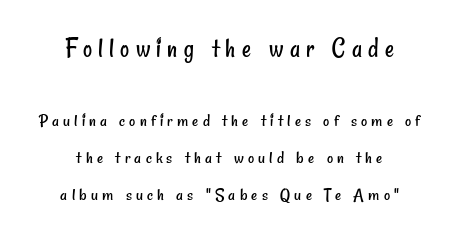
Q: Is the text bold? A: No.
Q: Is the typeface a serif or a sans-serif typeface? A: Sans-serif.
Q: Is the text underlined? A: No.
Q: How is the paragraph aligned? A: Centered.
Q: Is the spacing between letters normal or unusually wide? A: Unusually wide.
Q: Is the spacing between lines tight, normal or loose? A: Loose.
Q: Which block of text is set in a larger size, the first (top) or the second (bottom)? A: The first (top) one.
Q: Width (condensed, normal, or wide)? A: Condensed.
Q: Stroke contrast? A: Low.
Q: x-height? A: Small.
Q: Monospaced? A: No.
